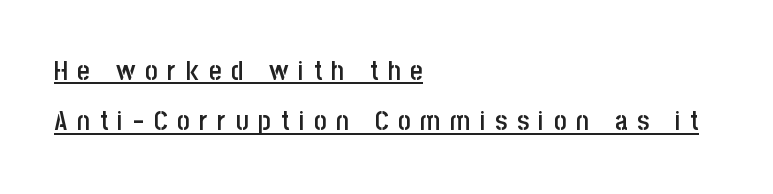
Is there an underline? Yes — a line sits under the letters. The text block is weighted toward the left margin, trailing off unevenly rightward. Spacing between characters has been opened up far beyond the box default. The lettering stays uniformly vertical, giving the passage a roman look. The letters are semibold — heavier than regular but short of a full bold.
